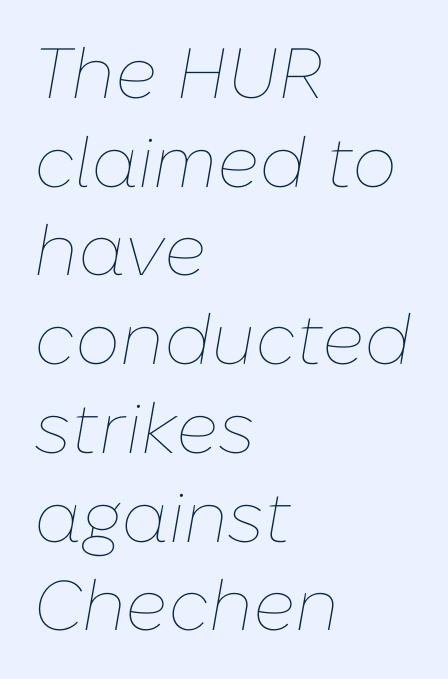
Q: Is the text bold? A: No.
Q: Is the text italic (slanted)? A: Yes, it leans right by about 10 degrees.
Q: Is the text underlined? A: No.
Q: How is the paragraph aligned? A: Left-aligned.
Q: Is the spacing between letters normal or unusually wide? A: Normal.
Q: Is the spacing between lines tight, normal or loose? A: Normal.
Q: Width (condensed, normal, or wide)? A: Normal.
Q: Stroke contrast? A: Low.
Q: x-height? A: Medium.
Q: Monospaced? A: No.
